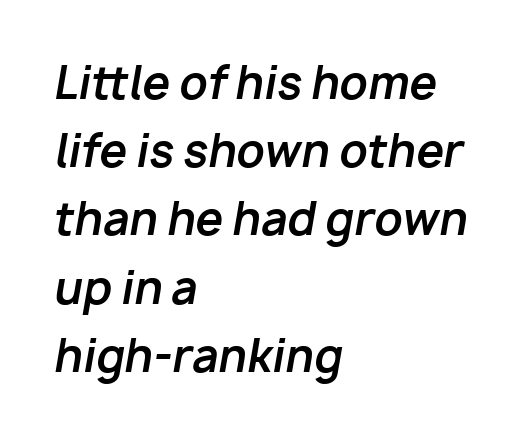
The image shows 44 px bold type, italic (leaning right); set left-aligned, normal line spacing (1.55x), normal letter spacing, not underlined; low stroke contrast and a medium x-height.
